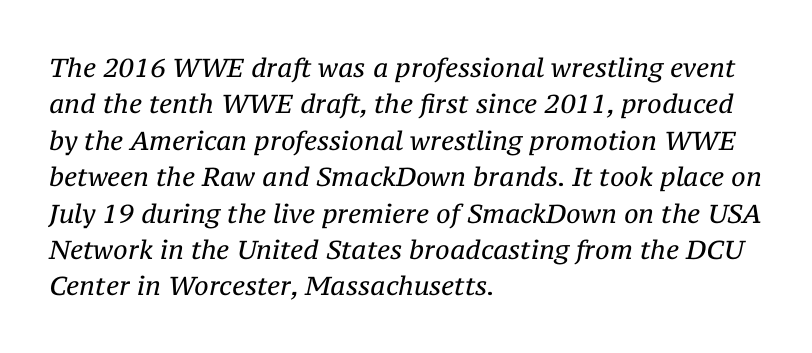
{"italic": "yes", "lean": "right", "slant_degrees": 12, "bold": "no", "underline": "no", "align": "left", "line_spacing": "normal", "line_spacing_ratio": 1.4, "letter_spacing": "normal", "letter_spacing_em": 0.0, "glyph_px": 26}
